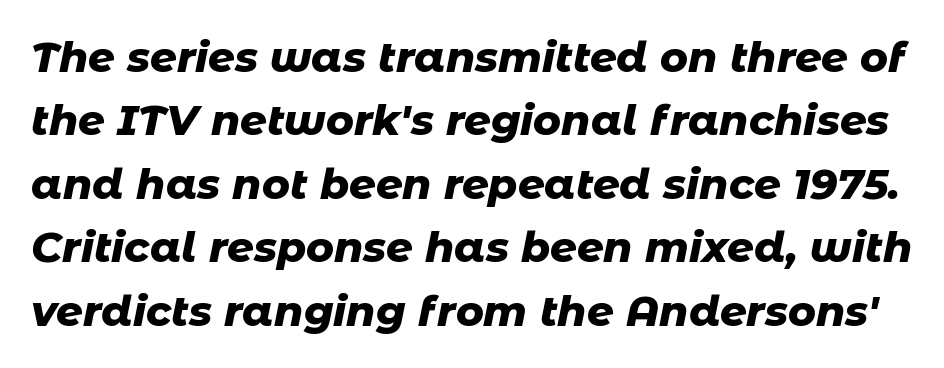
{"italic": "yes", "lean": "right", "slant_degrees": 11, "bold": "yes", "weight": "heavy", "width": "normal", "stroke_contrast": "low", "x_height": "medium", "monospaced": "no", "underline": "no", "line_spacing": "normal", "line_spacing_ratio": 1.51, "letter_spacing": "normal", "letter_spacing_em": 0.0, "glyph_px": 42}
